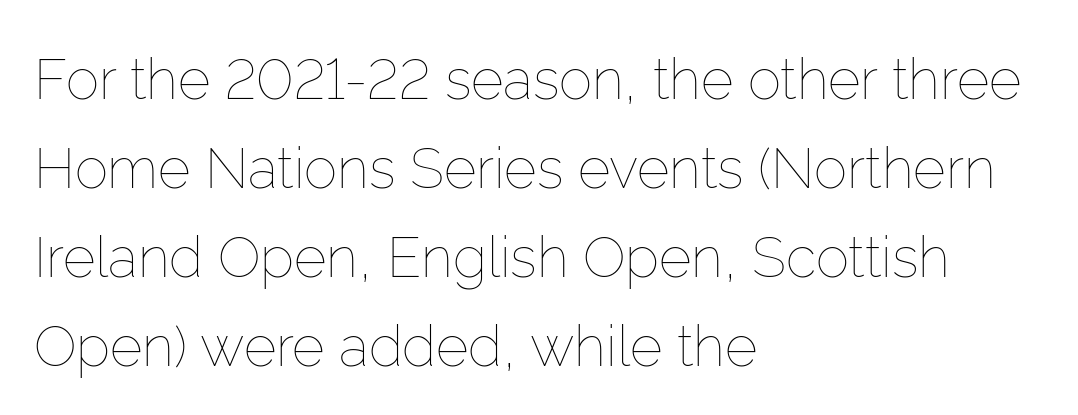
{"italic": "no", "bold": "no", "weight": "thin", "width": "normal", "stroke_contrast": "low", "x_height": "medium", "monospaced": "no", "underline": "no", "align": "left", "line_spacing": "normal", "line_spacing_ratio": 1.59, "letter_spacing": "normal", "letter_spacing_em": 0.0, "glyph_px": 56}
